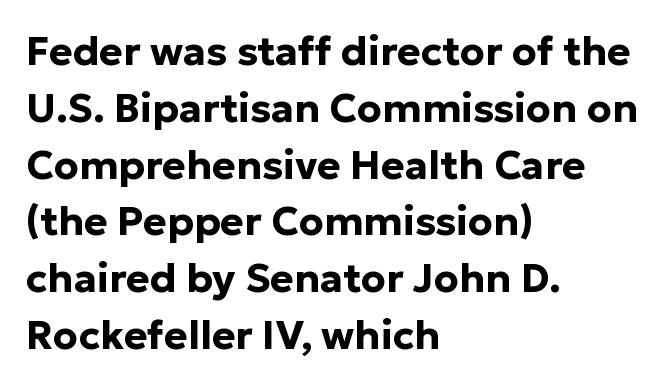
The image shows 40 px bold sans-serif type, upright; set left-aligned, normal line spacing (1.42x), normal letter spacing, not underlined; low stroke contrast and a medium x-height.
